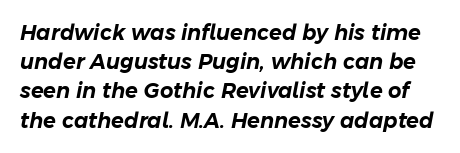
The image shows 21 px text type, italic (leaning right); set normal line spacing (1.39x), normal letter spacing, not underlined.
